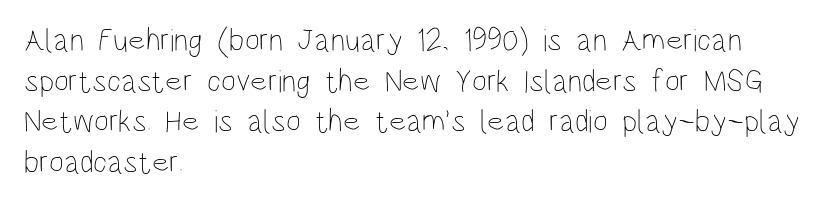
{"italic": "no", "bold": "no", "weight": "thin", "width": "condensed", "stroke_contrast": "low", "x_height": "large", "monospaced": "no", "underline": "no", "align": "left", "line_spacing": "normal", "line_spacing_ratio": 1.27, "letter_spacing": "normal", "letter_spacing_em": 0.0, "glyph_px": 32}
